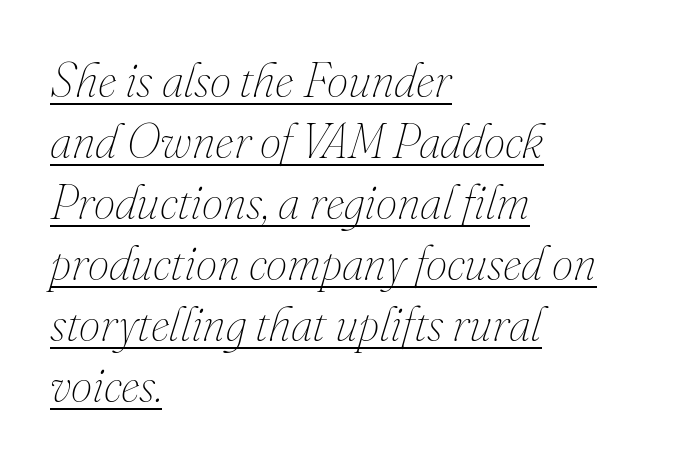
The image shows 48 px thin type, italic (leaning right); set left-aligned, normal line spacing (1.27x), normal letter spacing, underlined; medium stroke contrast and a small x-height.
